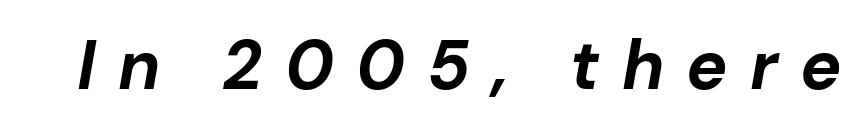
The image shows 69 px bold type, italic (leaning right); set unusually wide letter spacing (+0.32 em), not underlined; low stroke contrast and a medium x-height.
